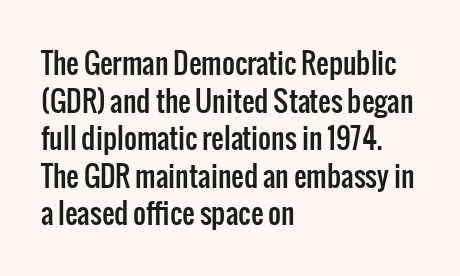
Check under the words: just untouched page. Rendered with straight, roman letterforms. Varying glyph widths throughout — classic text-font behaviour. Is this a sans? Yes — the strokes have no serifs.
